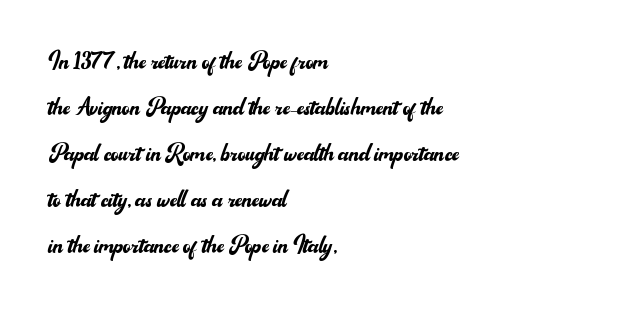
Classification — sans serif. Bold? No — there's no thickening of the strokes. Plain, unruled lines of type. There is no visible air inserted between adjacent glyphs. The block of text has a typical density, with ordinary space between rows.
